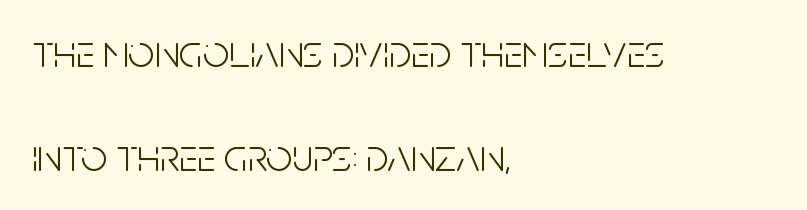
The lines are spread far apart with generous leading. The typeface has the unassuming heft of standard copy or less. The tracking reads as untouched default to a designer's eye. Letterform terminals end flat and unadorned throughout the passage. Do the characters align in a grid? No, the font is proportional. Does the copy run flush right? No — it runs flush left.
